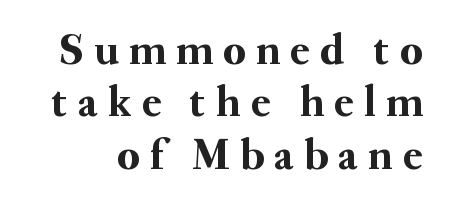
{"serif": "yes", "italic": "no", "width": "normal", "stroke_contrast": "medium", "x_height": "small", "monospaced": "no", "underline": "no", "line_spacing_ratio": 1.19, "letter_spacing": "wide", "letter_spacing_em": 0.24, "glyph_px": 44}
